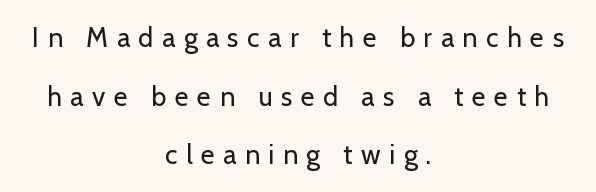
Designer's note — italics off, roman on. Each word looks stretched out because of the extra space between its letters. Counters stay open thanks to moderate or lighter strokes. Typeset on center — no edge is straight. The specimen omits any rule beneath the text block's lines.
